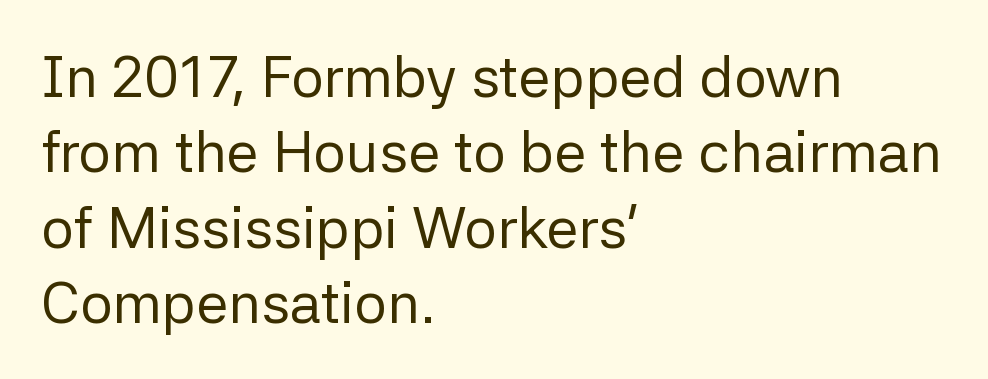
The image shows 58 px regular-weight sans-serif type, upright; set left-aligned, normal line spacing (1.3x), normal letter spacing, not underlined; low stroke contrast and a medium x-height.
